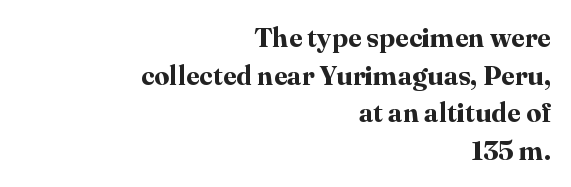
Q: Is the text bold? A: Yes.
Q: Is the text italic (slanted)? A: No, it is upright.
Q: Is the text underlined? A: No.
Q: How is the paragraph aligned? A: Right-aligned.
Q: Is the spacing between letters normal or unusually wide? A: Normal.
Q: Is the spacing between lines tight, normal or loose? A: Normal.
